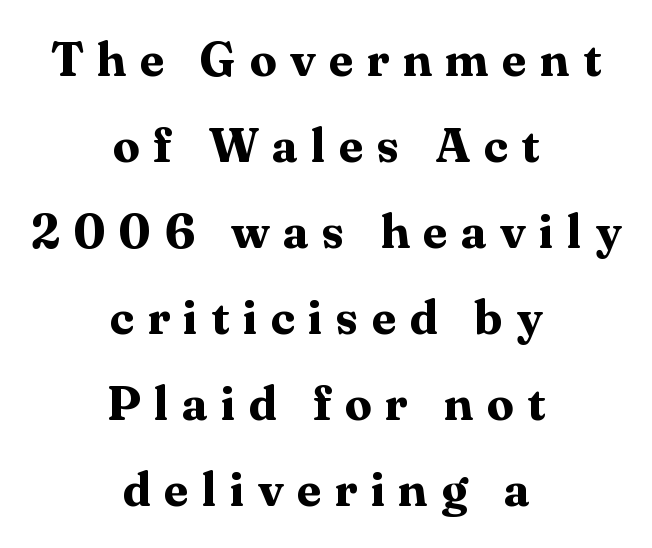
Short note: letters widely spaced. Plenty of ink on the page — the face is bold. The typography opts for an upright posture over an oblique one. Character widths vary here, with narrow letters taking less room than wide ones. The baseline area is clear.
